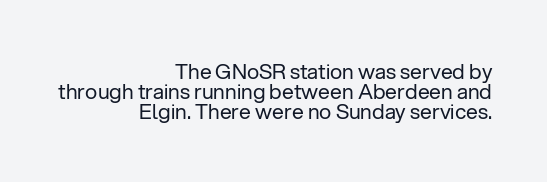
The image shows 21 px text type, upright; set right-aligned, tight line spacing (0.96x), normal letter spacing, not underlined.
